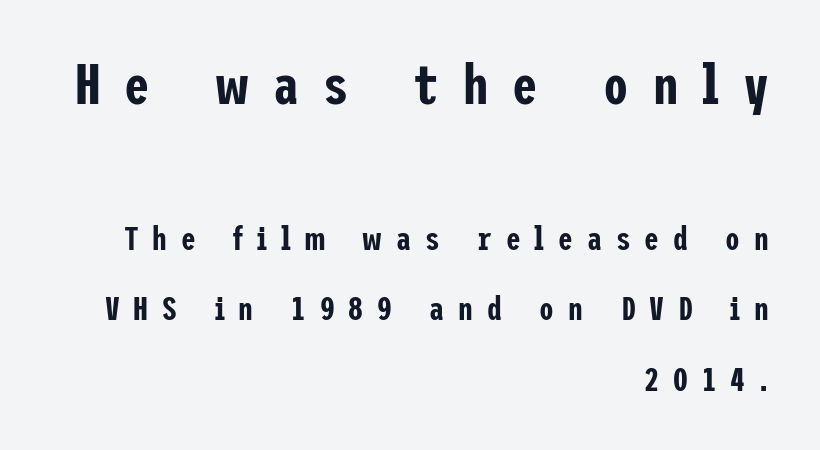
{"serif": "no", "italic": "no", "width": "condensed", "stroke_contrast": "low", "x_height": "medium", "underline": "no", "align": "right", "line_spacing": "loose", "line_spacing_ratio": 2.14, "letter_spacing": "wide", "letter_spacing_em": 0.42, "larger_block": "first", "size_ratio": 1.73, "glyph_px": 57}
